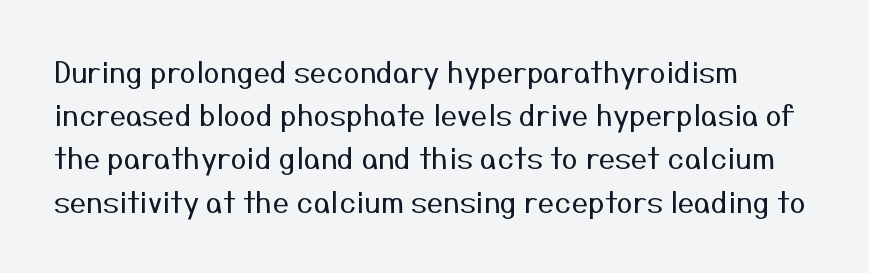
{"serif": "no", "italic": "no", "bold": "no", "weight": "regular", "width": "normal", "stroke_contrast": "medium", "x_height": "medium", "monospaced": "no", "underline": "no", "align": "left", "line_spacing": "normal", "line_spacing_ratio": 1.49, "letter_spacing": "normal", "letter_spacing_em": 0.0, "glyph_px": 29}
